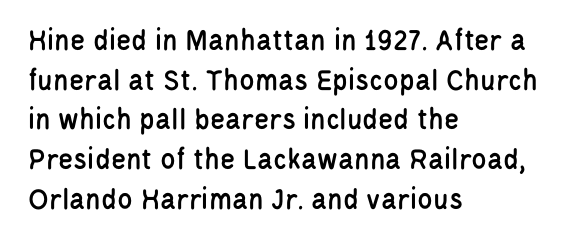
Q: Is the text italic (slanted)? A: No, it is upright.
Q: Is the typeface a serif or a sans-serif typeface? A: Sans-serif.
Q: Is the text underlined? A: No.
Q: How is the paragraph aligned? A: Left-aligned.
Q: Is the spacing between letters normal or unusually wide? A: Normal.
Q: Is the spacing between lines tight, normal or loose? A: Normal.
Q: Width (condensed, normal, or wide)? A: Condensed.
Q: Stroke contrast? A: Low.
Q: x-height? A: Large.
Q: Monospaced? A: No.
